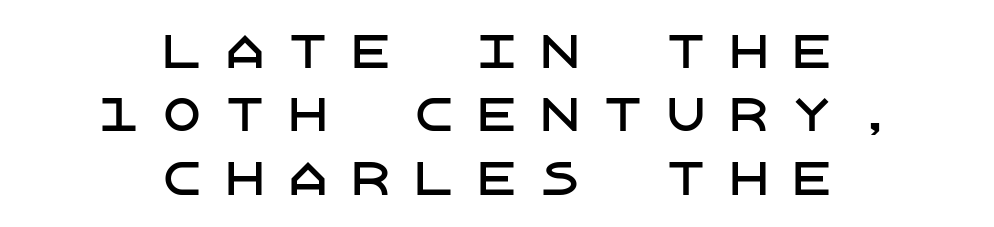
{"serif": "no", "italic": "no", "width": "normal", "stroke_contrast": "low", "x_height": "large", "underline": "no", "align": "center", "line_spacing": "normal", "line_spacing_ratio": 1.44, "letter_spacing": "wide", "letter_spacing_em": 0.43, "glyph_px": 44}
